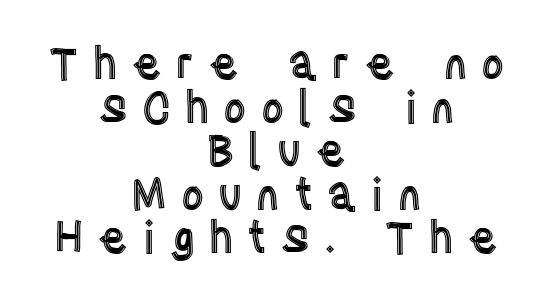
No italicization has been applied; the sample stays upright. Note the varied advance widths — an 'i' is clearly narrower than an 'm'. Students, observe: this is what under-led, compact text looks like. The foot of each line stays bare and open. Look at the tracking — it's clearly loosened, letters drifting apart. The setting favours the middle, as headings and verse often do.
